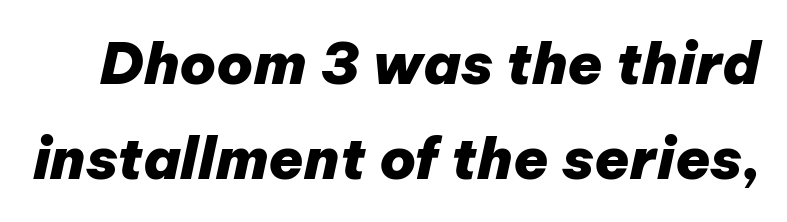
The passage shown has conventional tracking throughout. Weight check: bold — yes, fully. Here the designer chose a conventional face with non-uniform glyph widths. Unmarked baselines from the first word to the last.
